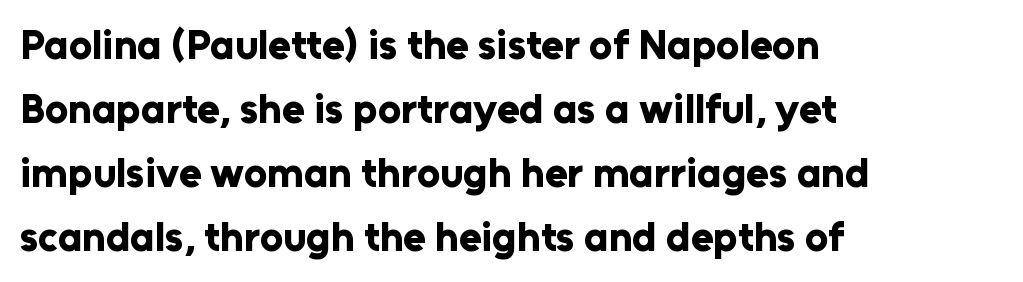
These lines are composed in type without serifs. Vertically, the passage feels balanced, rows spaced as you'd expect. In CSS terms this would be text-align: left. Words appear dense and cohesive because spacing is normal. Varying glyph widths throughout — classic text-font behaviour. Rendered with straight, roman letterforms.
